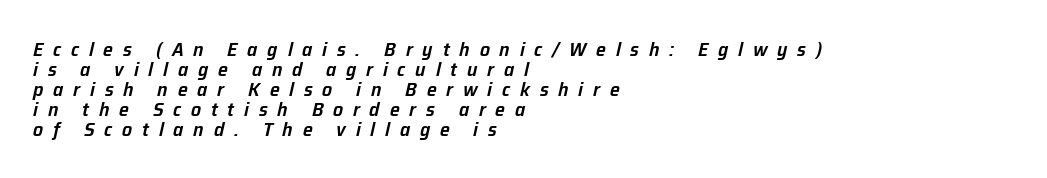
Q: Is the text bold? A: Semi-bold.
Q: Is the text italic (slanted)? A: Yes, it leans right by about 12 degrees.
Q: Is the text underlined? A: No.
Q: How is the paragraph aligned? A: Left-aligned.
Q: Is the spacing between letters normal or unusually wide? A: Unusually wide.
Q: Is the spacing between lines tight, normal or loose? A: Tight.
